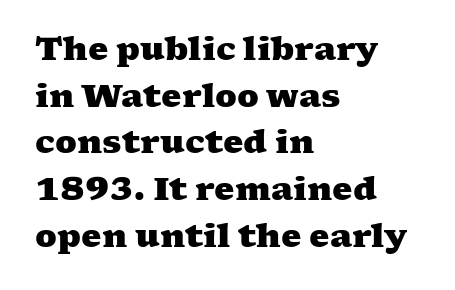
Q: Is the text bold? A: Yes.
Q: Is the typeface a serif or a sans-serif typeface? A: Serif.
Q: Is the text underlined? A: No.
Q: How is the paragraph aligned? A: Left-aligned.
Q: Is the spacing between letters normal or unusually wide? A: Normal.
Q: Is the spacing between lines tight, normal or loose? A: Normal.
Q: Width (condensed, normal, or wide)? A: Wide.
Q: Stroke contrast? A: Medium.
Q: x-height? A: Medium.
Q: Monospaced? A: No.
